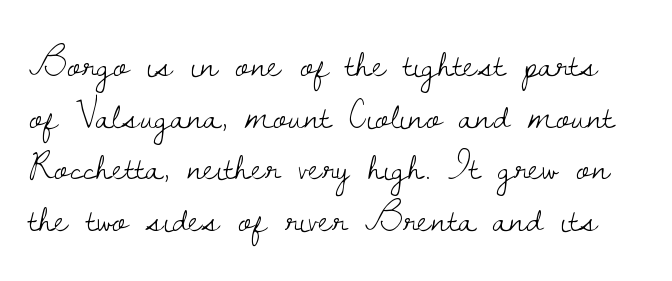
{"serif": "yes", "bold": "no", "weight": "light", "width": "normal", "stroke_contrast": "low", "x_height": "small", "monospaced": "no", "underline": "no", "line_spacing": "normal", "line_spacing_ratio": 1.26, "letter_spacing": "normal", "letter_spacing_em": 0.0, "glyph_px": 41}
